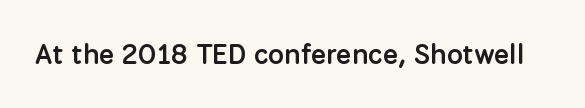
Q: Is the text bold? A: Semi-bold.
Q: Is the text italic (slanted)? A: No, it is upright.
Q: Is the typeface a serif or a sans-serif typeface? A: Sans-serif.
Q: Is the text underlined? A: No.
Q: Is the spacing between letters normal or unusually wide? A: Normal.
Q: Width (condensed, normal, or wide)? A: Normal.
Q: Stroke contrast? A: Low.
Q: x-height? A: Medium.
Q: Monospaced? A: No.
